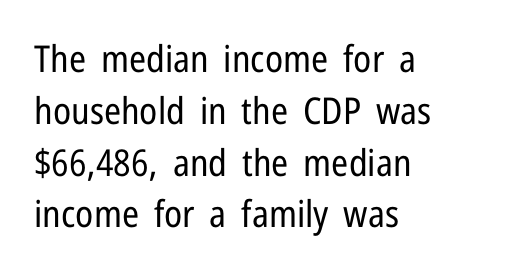
{"serif": "no", "italic": "no", "bold": "no", "weight": "regular", "width": "condensed", "stroke_contrast": "low", "x_height": "medium", "monospaced": "no", "underline": "no", "align": "left", "line_spacing": "normal", "line_spacing_ratio": 1.4, "letter_spacing": "normal", "letter_spacing_em": 0.0, "glyph_px": 37}
